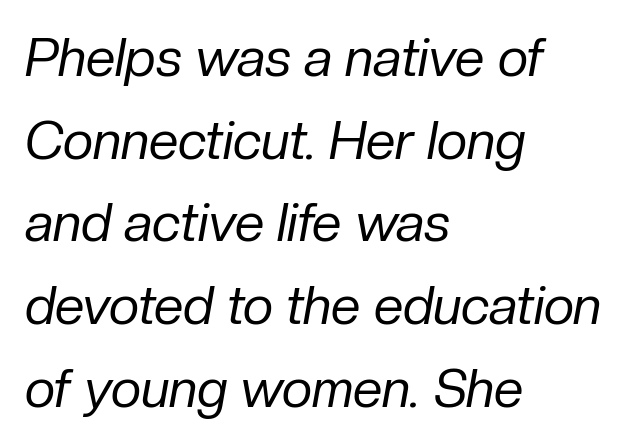
Short note: letters normally spaced. Note the varied advance widths — an 'i' is clearly narrower than an 'm'. The glyphs are unaccompanied by any horizontal stroke below them. A typesetter would call this leading conventional body-copy spacing.
